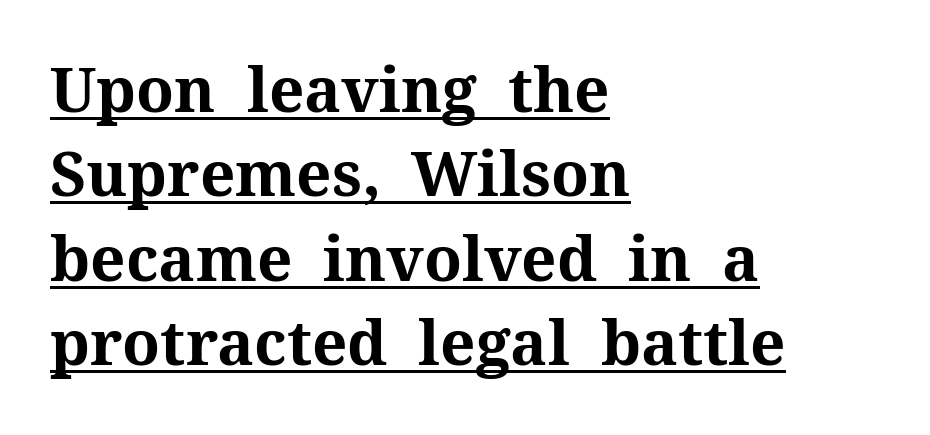
The image shows 62 px bold serif type, upright; set left-aligned, normal line spacing (1.36x), normal letter spacing, underlined; medium stroke contrast and a medium x-height.
